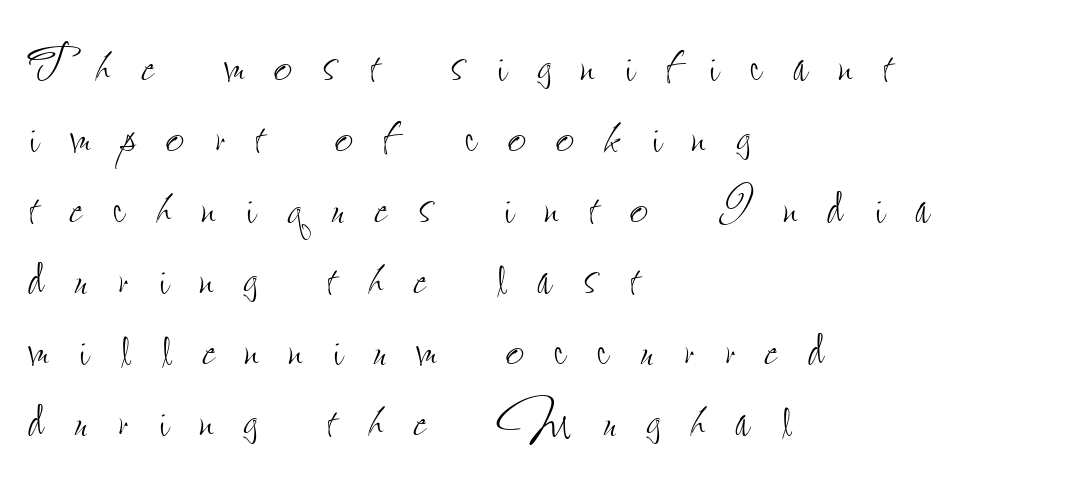
The image shows 64 px thin, condensed type; set left-aligned, tight line spacing (1.11x), unusually wide letter spacing (+0.48 em), not underlined; low stroke contrast and a small x-height.
